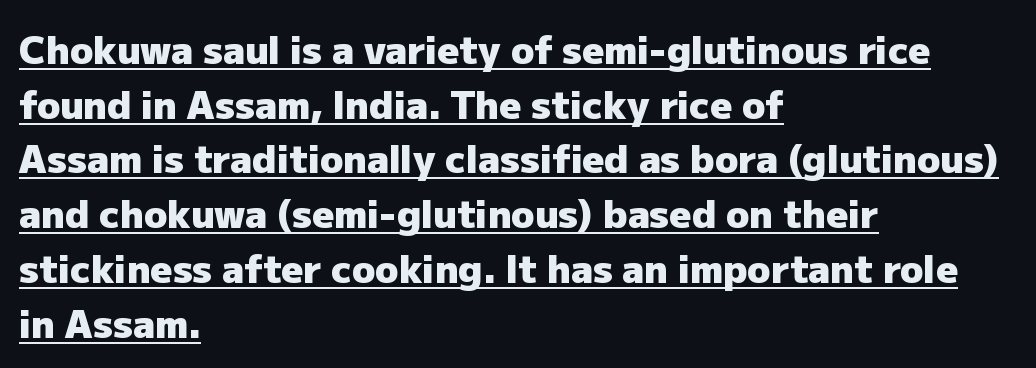
Q: Is the text bold? A: Yes.
Q: Is the text italic (slanted)? A: No, it is upright.
Q: Is the typeface a serif or a sans-serif typeface? A: Sans-serif.
Q: Is the text underlined? A: Yes.
Q: How is the paragraph aligned? A: Left-aligned.
Q: Is the spacing between letters normal or unusually wide? A: Normal.
Q: Is the spacing between lines tight, normal or loose? A: Normal.
Q: Width (condensed, normal, or wide)? A: Normal.
Q: Stroke contrast? A: Low.
Q: x-height? A: Medium.
Q: Monospaced? A: No.
